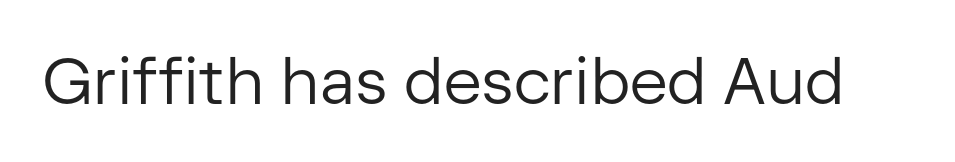
The image shows 65 px regular-weight sans-serif type, upright; set normal letter spacing, not underlined; low stroke contrast and a medium x-height.
